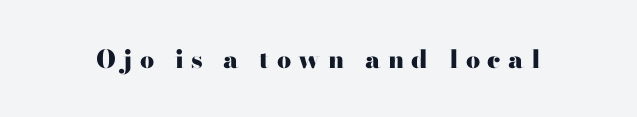
Display-style spreading of the glyphs; the letterfit is very open. Compared with an ordinary text face, these strokes are far heavier — a full bold. Unlike italic type, these characters show no tilt at all. Decoration check: the copy has no underline.
